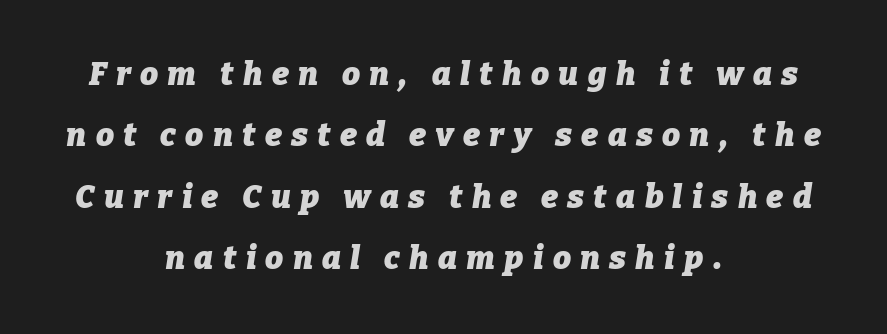
Q: Is the text bold? A: Yes.
Q: Is the text italic (slanted)? A: Yes, it leans right by about 9 degrees.
Q: Is the text underlined? A: No.
Q: How is the paragraph aligned? A: Centered.
Q: Is the spacing between letters normal or unusually wide? A: Unusually wide.
Q: Is the spacing between lines tight, normal or loose? A: Loose.
Q: Width (condensed, normal, or wide)? A: Normal.
Q: Stroke contrast? A: Low.
Q: x-height? A: Medium.
Q: Monospaced? A: No.
